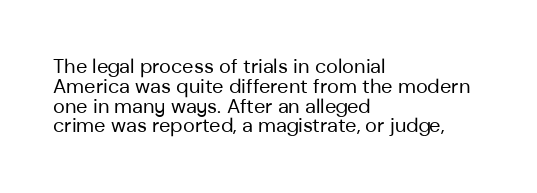
Q: Is the text bold? A: No.
Q: Is the text italic (slanted)? A: No, it is upright.
Q: Is the text underlined? A: No.
Q: How is the paragraph aligned? A: Left-aligned.
Q: Is the spacing between letters normal or unusually wide? A: Normal.
Q: Is the spacing between lines tight, normal or loose? A: Tight.
